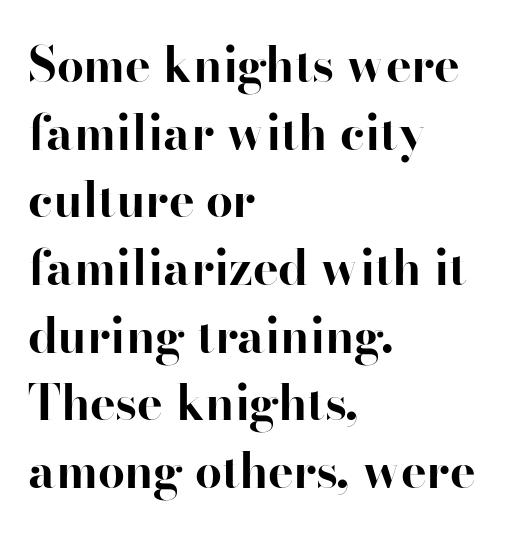
Here the glyphs are tracked normally, forming tight word shapes. If you drew a line through each stem, it would be perfectly vertical. The letters advance in unequal steps, a hallmark of proportional type. Horizontal bands of white between lines are of average thickness. Which margin do the lines hug? The left one — the right edge is uneven.
